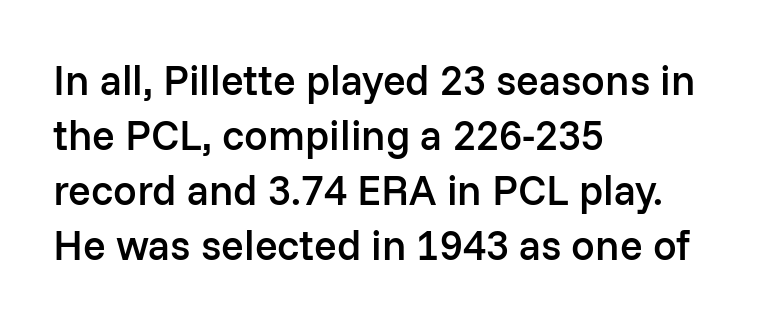
{"serif": "no", "italic": "no", "bold": "semi", "weight": "semibold", "width": "normal", "stroke_contrast": "low", "x_height": "medium", "monospaced": "no", "underline": "no", "align": "left", "line_spacing": "normal", "line_spacing_ratio": 1.31, "letter_spacing": "normal", "letter_spacing_em": 0.0, "glyph_px": 42}
